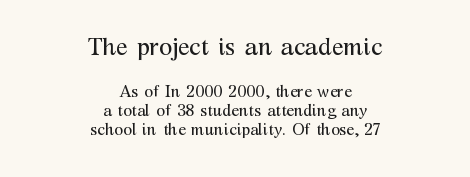
{"italic": "no", "bold": "no", "underline": "no", "align": "center", "line_spacing_ratio": 1.2, "letter_spacing": "normal", "letter_spacing_em": 0.0, "larger_block": "first", "size_ratio": 1.5, "glyph_px": 24}
